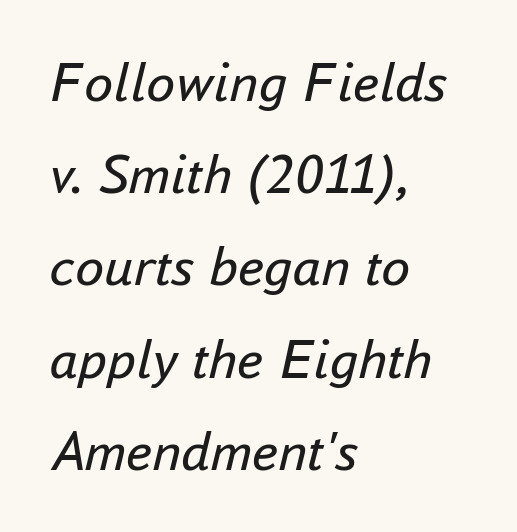
{"italic": "yes", "lean": "right", "slant_degrees": 16, "bold": "no", "weight": "regular", "width": "normal", "stroke_contrast": "low", "x_height": "small", "monospaced": "no", "underline": "no", "align": "left", "line_spacing": "normal", "line_spacing_ratio": 1.59, "letter_spacing": "normal", "letter_spacing_em": 0.0, "glyph_px": 58}
